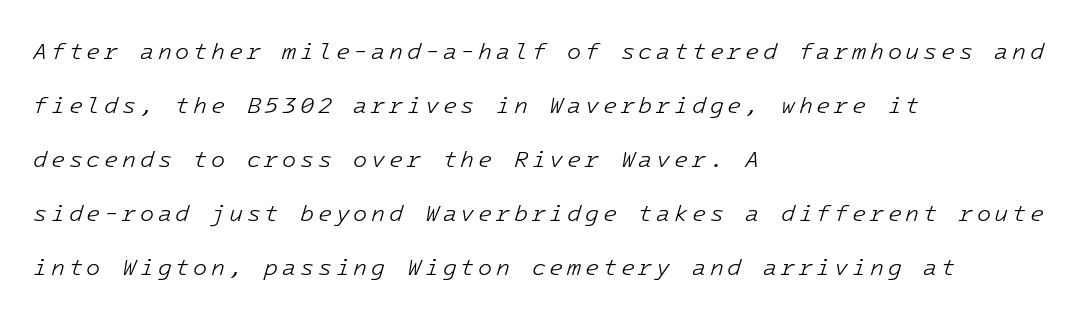
No extra ink here — the face is not bold. The glyphs are unaccompanied by any horizontal stroke below them. The text carries the slant typical of an italic or oblique font. Compared with typical paragraphs, the rows here are farther apart. Which margin do the lines hug? The left one — the right edge is uneven.
